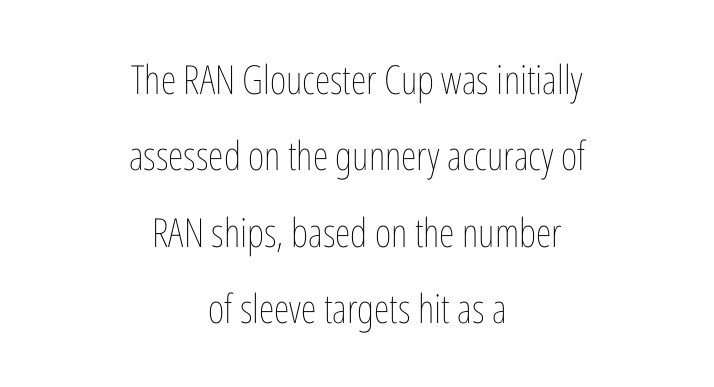
Q: Is the text bold? A: No.
Q: Is the text italic (slanted)? A: No, it is upright.
Q: Is the text underlined? A: No.
Q: How is the paragraph aligned? A: Centered.
Q: Is the spacing between letters normal or unusually wide? A: Normal.
Q: Is the spacing between lines tight, normal or loose? A: Loose.
Q: Width (condensed, normal, or wide)? A: Condensed.
Q: Stroke contrast? A: Low.
Q: x-height? A: Medium.
Q: Monospaced? A: No.
